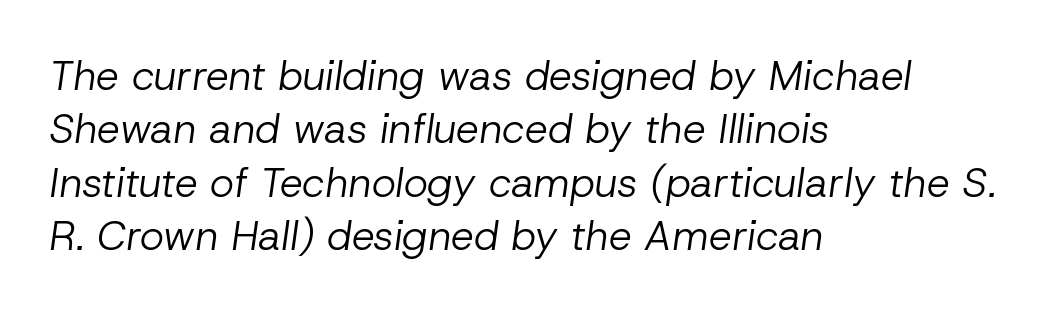
Q: Is the text bold? A: No.
Q: Is the text italic (slanted)? A: Yes, it leans right by about 8 degrees.
Q: Is the text underlined? A: No.
Q: How is the paragraph aligned? A: Left-aligned.
Q: Is the spacing between letters normal or unusually wide? A: Normal.
Q: Is the spacing between lines tight, normal or loose? A: Normal.
Q: Width (condensed, normal, or wide)? A: Normal.
Q: Stroke contrast? A: Low.
Q: x-height? A: Medium.
Q: Monospaced? A: No.
